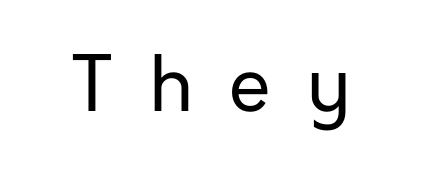
The image shows 76 px regular-weight sans-serif type, upright; set unusually wide letter spacing (+0.47 em), not underlined; low stroke contrast and a medium x-height.
